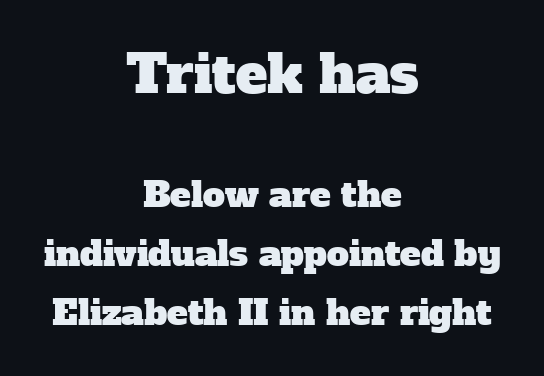
The image shows 53 px serif type; set centered, normal line spacing (1.69x), normal letter spacing, not underlined; the first (top) block is 1.51x larger; low stroke contrast and a medium x-height.
